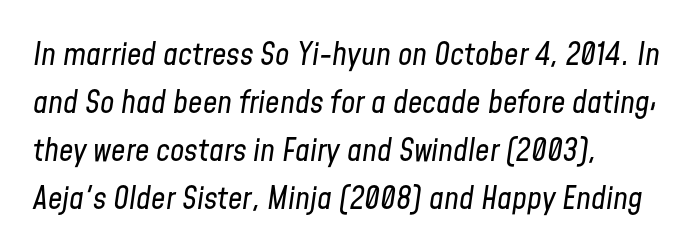
Q: Is the text bold? A: No.
Q: Is the text italic (slanted)? A: Yes, it leans right by about 8 degrees.
Q: Is the text underlined? A: No.
Q: How is the paragraph aligned? A: Left-aligned.
Q: Is the spacing between letters normal or unusually wide? A: Normal.
Q: Is the spacing between lines tight, normal or loose? A: Normal.
Q: Width (condensed, normal, or wide)? A: Condensed.
Q: Stroke contrast? A: Low.
Q: x-height? A: Medium.
Q: Monospaced? A: No.
